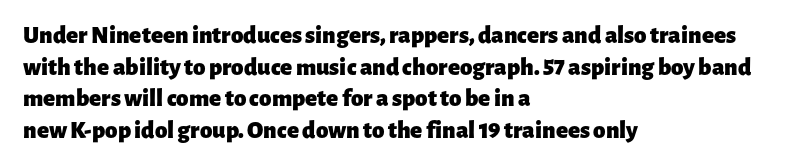
The image shows 25 px bold type, upright; set left-aligned, normal line spacing (1.27x), normal letter spacing, not underlined.
